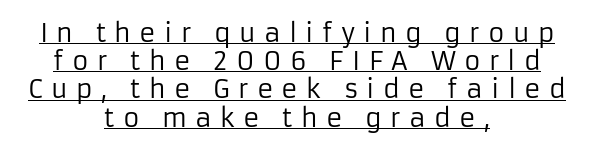
Is this a heavy cut? Hardly; it is regular or lighter. The letters stand upright; this is a roman face. The face used here appears with an underline applied. One-word summary of the alignment: center. The horizontal fit of the characters is loose and conspicuously gappy. Whoever set this chose condensed vertical rhythm over breathing room.
